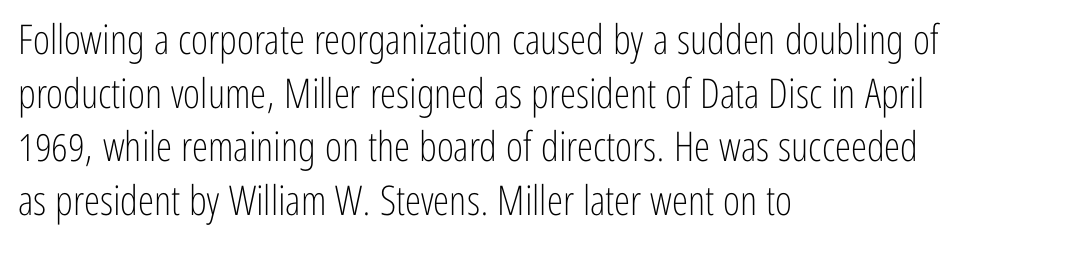
Q: Is the text bold? A: No.
Q: Is the text italic (slanted)? A: No, it is upright.
Q: Is the typeface a serif or a sans-serif typeface? A: Sans-serif.
Q: Is the text underlined? A: No.
Q: How is the paragraph aligned? A: Left-aligned.
Q: Is the spacing between letters normal or unusually wide? A: Normal.
Q: Is the spacing between lines tight, normal or loose? A: Normal.
Q: Width (condensed, normal, or wide)? A: Condensed.
Q: Stroke contrast? A: Low.
Q: x-height? A: Medium.
Q: Monospaced? A: No.
